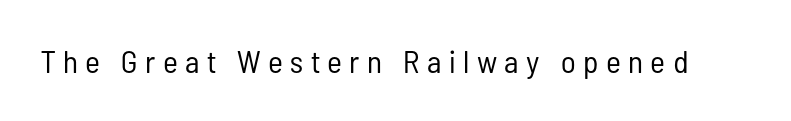
Q: Is the text bold? A: No.
Q: Is the text italic (slanted)? A: No, it is upright.
Q: Is the typeface a serif or a sans-serif typeface? A: Sans-serif.
Q: Is the text underlined? A: No.
Q: Is the spacing between letters normal or unusually wide? A: Unusually wide.
Q: Width (condensed, normal, or wide)? A: Condensed.
Q: Stroke contrast? A: Low.
Q: x-height? A: Medium.
Q: Monospaced? A: No.
